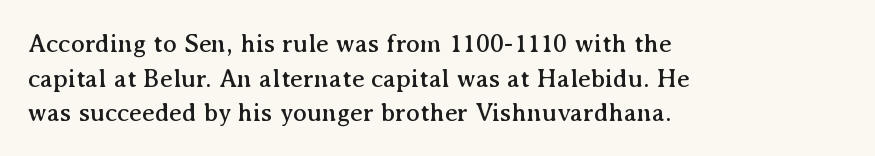
The image shows 26 px text type, upright; set left-aligned, normal line spacing (1.33x), normal letter spacing, not underlined.
